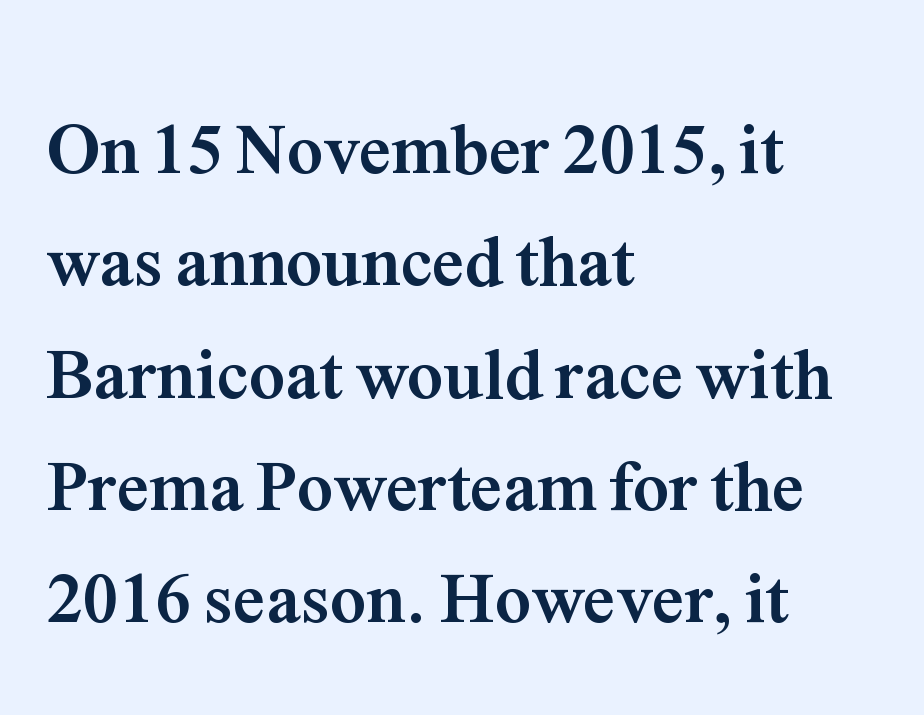
Q: Is the text bold? A: Yes.
Q: Is the text italic (slanted)? A: No, it is upright.
Q: Is the typeface a serif or a sans-serif typeface? A: Serif.
Q: Is the text underlined? A: No.
Q: How is the paragraph aligned? A: Left-aligned.
Q: Is the spacing between letters normal or unusually wide? A: Normal.
Q: Is the spacing between lines tight, normal or loose? A: Normal.
Q: Width (condensed, normal, or wide)? A: Normal.
Q: Stroke contrast? A: Medium.
Q: x-height? A: Medium.
Q: Monospaced? A: No.
